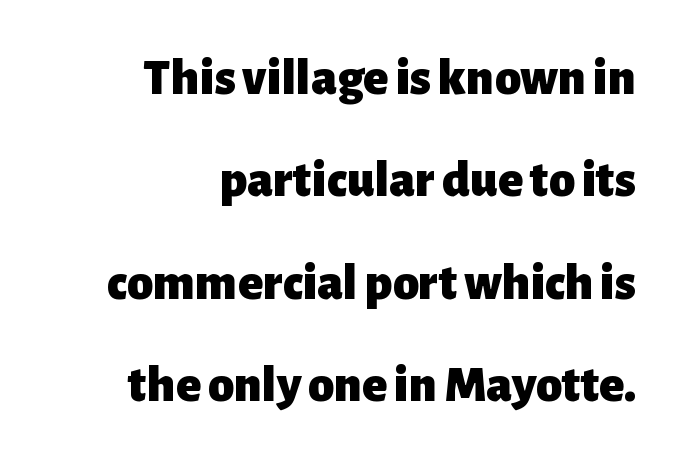
Q: Is the text bold? A: Yes.
Q: Is the text italic (slanted)? A: No, it is upright.
Q: Is the typeface a serif or a sans-serif typeface? A: Sans-serif.
Q: Is the text underlined? A: No.
Q: How is the paragraph aligned? A: Right-aligned.
Q: Is the spacing between letters normal or unusually wide? A: Normal.
Q: Is the spacing between lines tight, normal or loose? A: Loose.
Q: Width (condensed, normal, or wide)? A: Normal.
Q: Stroke contrast? A: Low.
Q: x-height? A: Medium.
Q: Monospaced? A: No.
